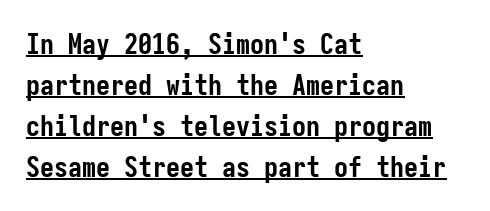
The image shows 28 px semibold, condensed sans-serif type, upright, monospaced; set left-aligned, normal line spacing (1.46x), normal letter spacing, underlined; low stroke contrast and a medium x-height.
